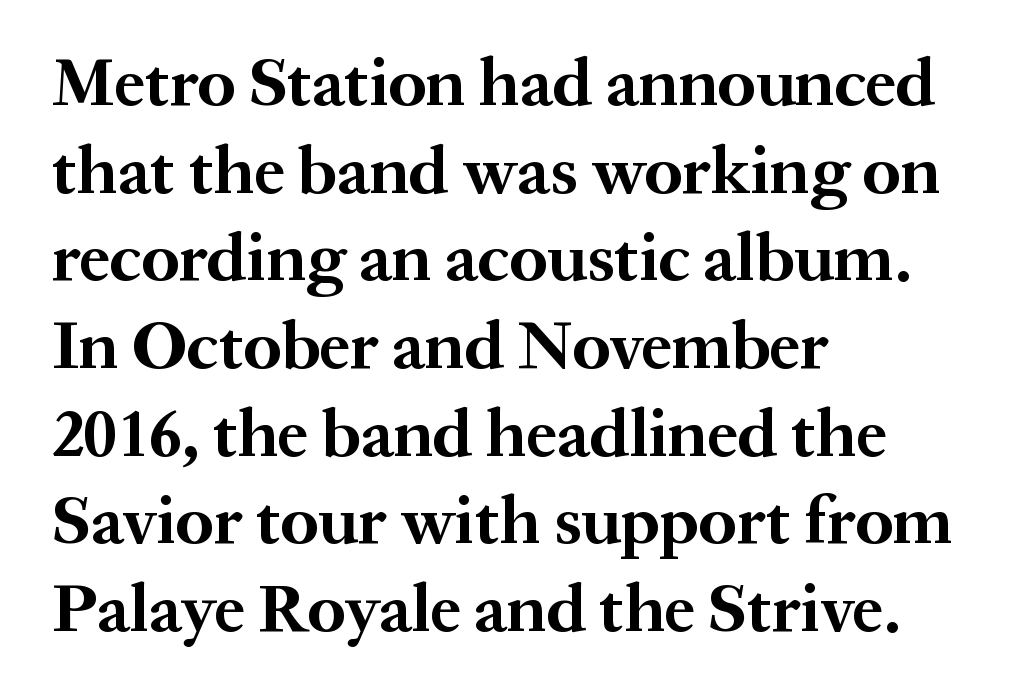
{"serif": "yes", "italic": "no", "bold": "yes", "weight": "bold", "width": "normal", "stroke_contrast": "medium", "x_height": "medium", "monospaced": "no", "underline": "no", "align": "left", "line_spacing": "normal", "line_spacing_ratio": 1.27, "letter_spacing": "normal", "letter_spacing_em": 0.0, "glyph_px": 69}
